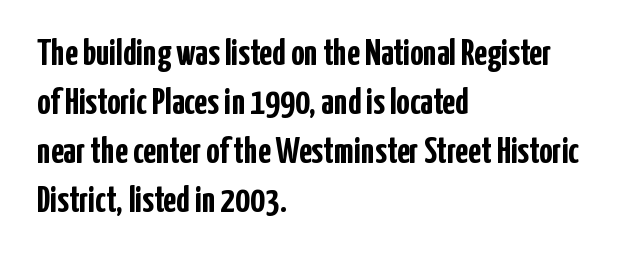
Q: Is the text bold? A: Yes.
Q: Is the text italic (slanted)? A: No, it is upright.
Q: Is the typeface a serif or a sans-serif typeface? A: Sans-serif.
Q: Is the text underlined? A: No.
Q: How is the paragraph aligned? A: Left-aligned.
Q: Is the spacing between letters normal or unusually wide? A: Normal.
Q: Is the spacing between lines tight, normal or loose? A: Normal.
Q: Width (condensed, normal, or wide)? A: Condensed.
Q: Stroke contrast? A: Low.
Q: x-height? A: Medium.
Q: Monospaced? A: No.
